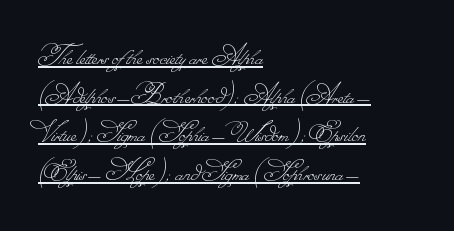
The lettering is marked with a stroke running underneath it. The rag falls on the right side of this text block. Varying glyph widths throughout — classic text-font behaviour. Counters stay open thanks to moderate or lighter strokes.
